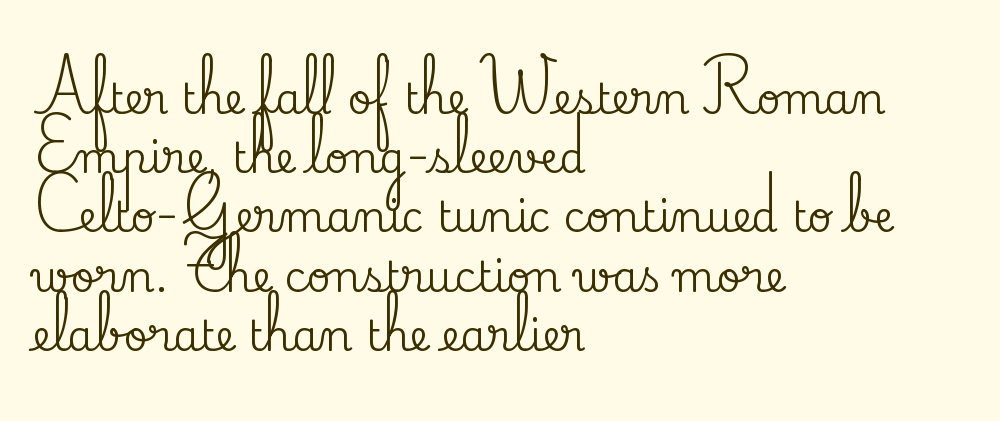
Is this a fixed-width face? No — the glyphs have proportional, varying widths. This rendering features lettering with no underline. Does the lettering tilt? It doesn't — this is upright. Which margin do the lines hug? The left one — the right edge is uneven.
